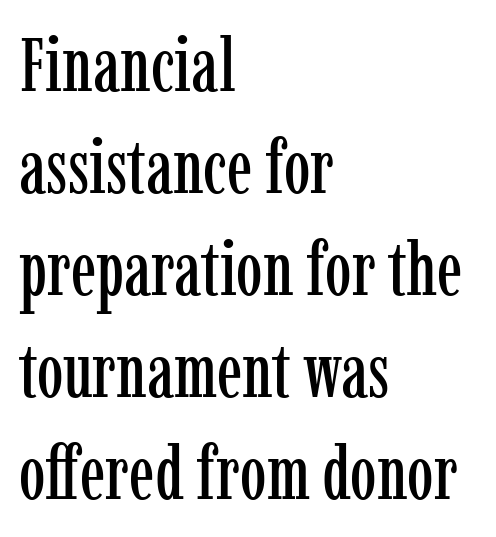
The words here are not underlined. A typesetter would call this leading conventional body-copy spacing. Yep, those are serifs on the letters. The type sits square on the baseline with zero lean. Observe the ordinary spacing: letters are neighbours, not strangers.
